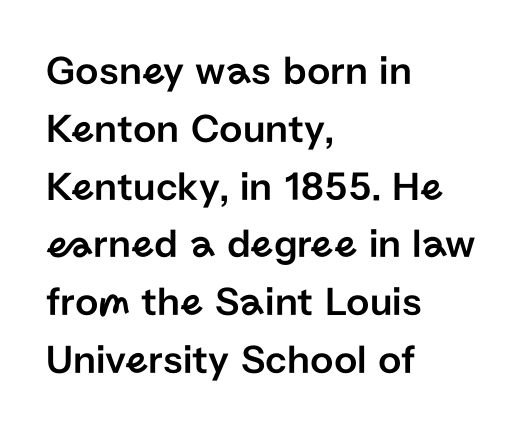
{"serif": "no", "italic": "no", "width": "normal", "stroke_contrast": "low", "x_height": "medium", "monospaced": "no", "underline": "no", "align": "left", "line_spacing": "normal", "line_spacing_ratio": 1.41, "letter_spacing": "normal", "letter_spacing_em": 0.0, "glyph_px": 41}
